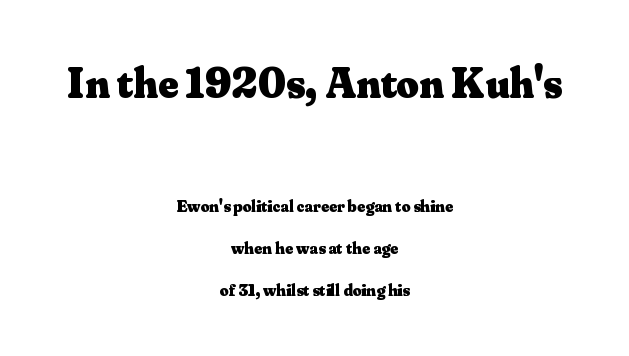
{"serif": "yes", "italic": "no", "bold": "yes", "weight": "heavy", "width": "normal", "stroke_contrast": "medium", "x_height": "small", "monospaced": "no", "underline": "no", "align": "center", "line_spacing": "loose", "line_spacing_ratio": 2.46, "letter_spacing": "normal", "letter_spacing_em": 0.0, "larger_block": "first", "size_ratio": 2.53, "glyph_px": 43}
